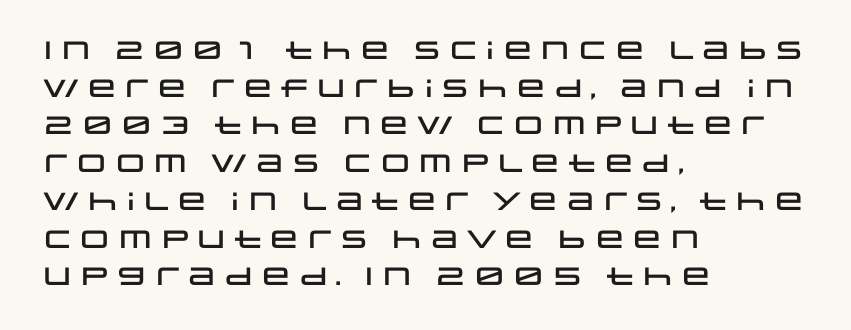
{"italic": "no", "underline": "no", "align": "left", "line_spacing": "normal", "line_spacing_ratio": 1.51, "letter_spacing": "normal", "letter_spacing_em": 0.0, "glyph_px": 25}
